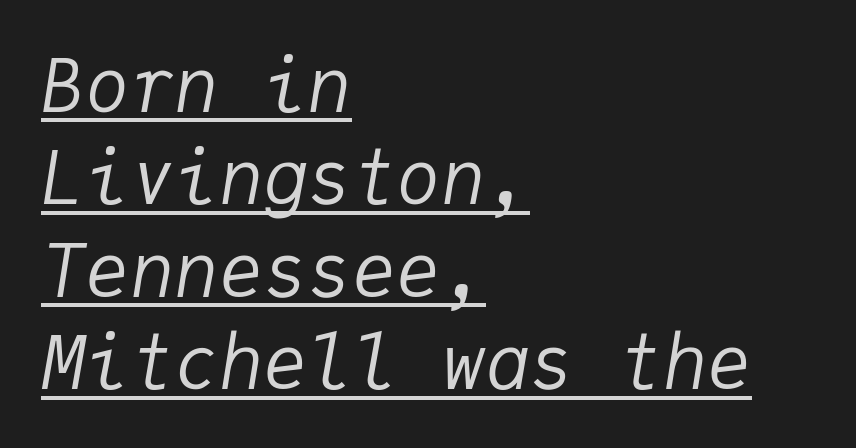
{"italic": "yes", "lean": "right", "slant_degrees": 9, "bold": "no", "weight": "regular", "width": "normal", "stroke_contrast": "low", "x_height": "medium", "monospaced": "yes", "underline": "yes", "align": "left", "line_spacing": "normal", "line_spacing_ratio": 1.25, "letter_spacing": "normal", "letter_spacing_em": 0.0, "glyph_px": 74}
